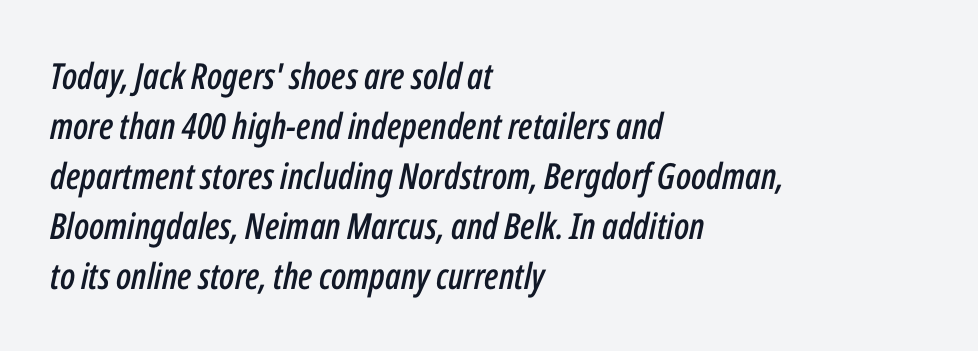
Q: Is the text italic (slanted)? A: Yes, it leans right by about 12 degrees.
Q: Is the text underlined? A: No.
Q: How is the paragraph aligned? A: Left-aligned.
Q: Is the spacing between letters normal or unusually wide? A: Normal.
Q: Is the spacing between lines tight, normal or loose? A: Normal.
Q: Width (condensed, normal, or wide)? A: Condensed.
Q: Stroke contrast? A: Low.
Q: x-height? A: Medium.
Q: Monospaced? A: No.
